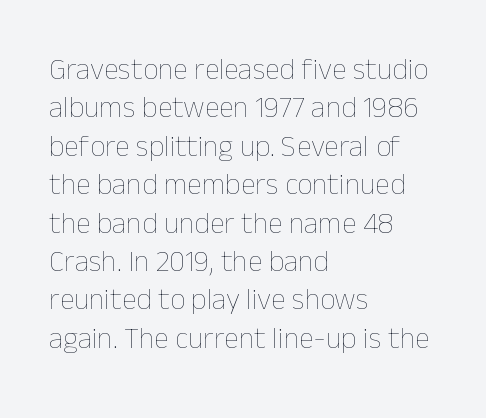
Q: Is the text bold? A: No.
Q: Is the text italic (slanted)? A: No, it is upright.
Q: Is the text underlined? A: No.
Q: How is the paragraph aligned? A: Left-aligned.
Q: Is the spacing between letters normal or unusually wide? A: Normal.
Q: Is the spacing between lines tight, normal or loose? A: Normal.
Q: Width (condensed, normal, or wide)? A: Normal.
Q: Stroke contrast? A: Low.
Q: x-height? A: Medium.
Q: Monospaced? A: No.
